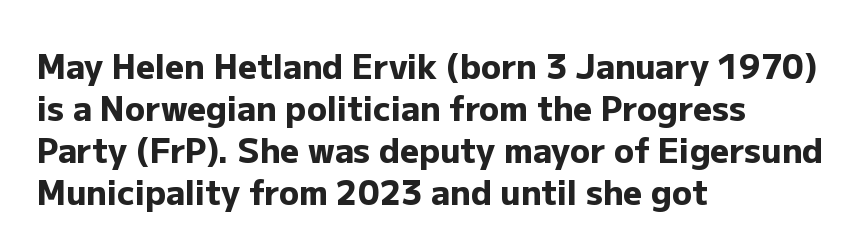
The image shows 33 px heavy sans-serif type, upright; set left-aligned, normal line spacing (1.27x), normal letter spacing, not underlined; low stroke contrast and a medium x-height.
